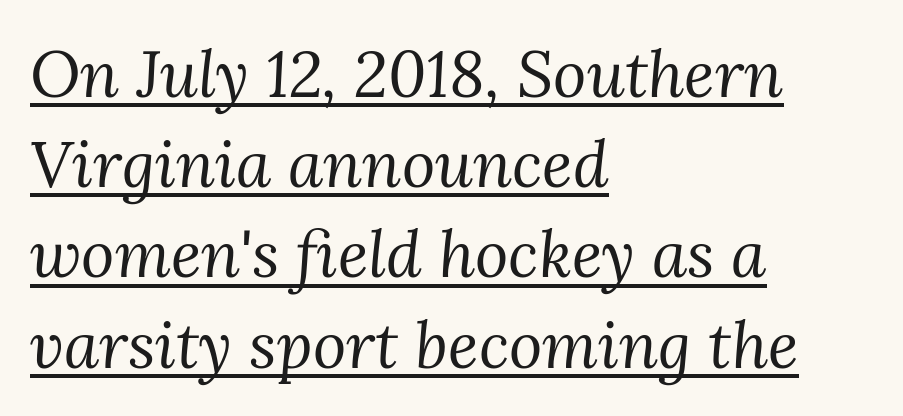
The image shows 64 px regular-weight serif type, italic (leaning right); set left-aligned, normal line spacing (1.41x), normal letter spacing, underlined; medium stroke contrast and a medium x-height.
